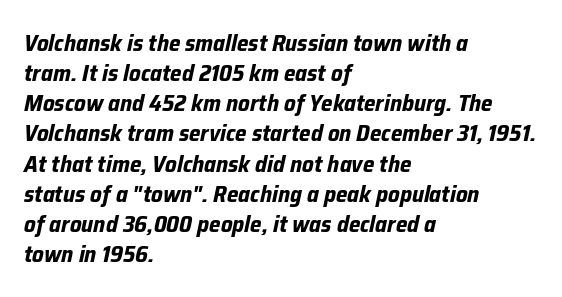
{"italic": "yes", "lean": "right", "slant_degrees": 12, "bold": "yes", "underline": "no", "align": "left", "line_spacing": "normal", "line_spacing_ratio": 1.31, "letter_spacing": "normal", "letter_spacing_em": 0.0, "glyph_px": 23}
